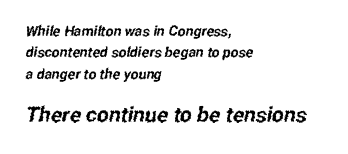
{"underline": "no", "align": "left", "line_spacing": "normal", "line_spacing_ratio": 1.53, "letter_spacing": "normal", "letter_spacing_em": 0.0, "larger_block": "second", "size_ratio": 1.5, "glyph_px": 21}
